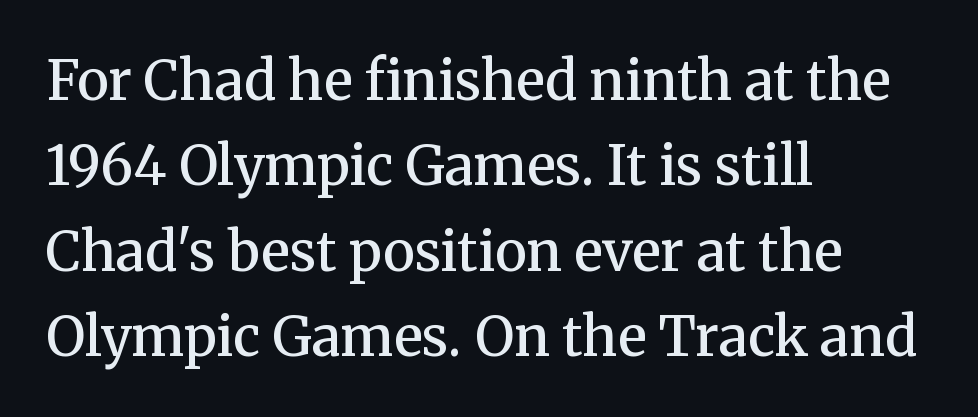
{"serif": "yes", "italic": "no", "bold": "semi", "weight": "semibold", "width": "normal", "stroke_contrast": "medium", "x_height": "medium", "monospaced": "no", "underline": "no", "align": "left", "line_spacing": "normal", "line_spacing_ratio": 1.58, "letter_spacing": "normal", "letter_spacing_em": 0.0, "glyph_px": 54}
